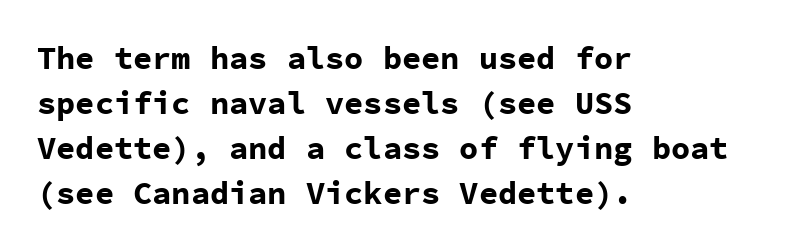
Q: Is the text bold? A: Yes.
Q: Is the text italic (slanted)? A: No, it is upright.
Q: Is the typeface a serif or a sans-serif typeface? A: Sans-serif.
Q: Is the text underlined? A: No.
Q: How is the paragraph aligned? A: Left-aligned.
Q: Is the spacing between letters normal or unusually wide? A: Normal.
Q: Is the spacing between lines tight, normal or loose? A: Normal.
Q: Width (condensed, normal, or wide)? A: Normal.
Q: Stroke contrast? A: Low.
Q: x-height? A: Medium.
Q: Monospaced? A: Yes.
